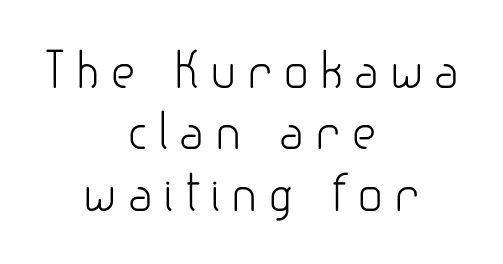
Q: Is the text bold? A: No.
Q: Is the text italic (slanted)? A: No, it is upright.
Q: Is the typeface a serif or a sans-serif typeface? A: Sans-serif.
Q: Is the text underlined? A: No.
Q: How is the paragraph aligned? A: Centered.
Q: Is the spacing between letters normal or unusually wide? A: Unusually wide.
Q: Is the spacing between lines tight, normal or loose? A: Normal.
Q: Width (condensed, normal, or wide)? A: Normal.
Q: Stroke contrast? A: Low.
Q: x-height? A: Small.
Q: Monospaced? A: No.
